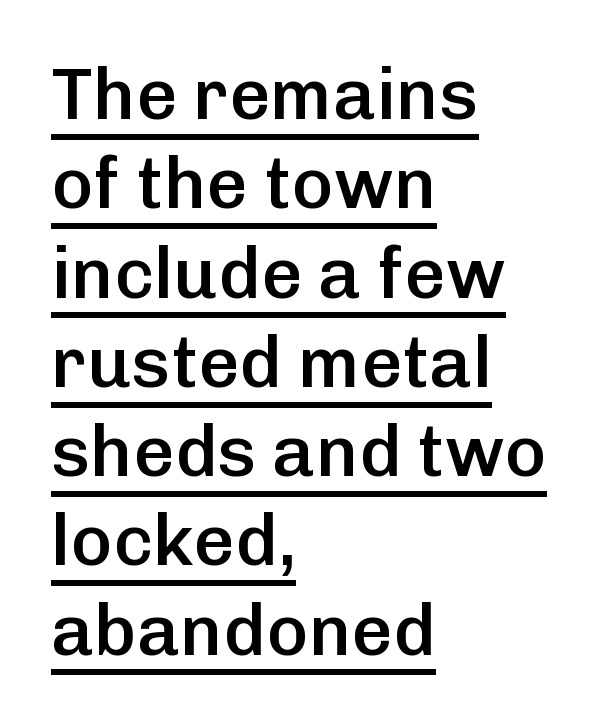
{"serif": "no", "italic": "no", "bold": "semi", "weight": "semibold", "width": "normal", "stroke_contrast": "low", "x_height": "medium", "monospaced": "no", "underline": "yes", "align": "left", "line_spacing_ratio": 1.24, "letter_spacing": "normal", "letter_spacing_em": 0.0, "glyph_px": 72}
